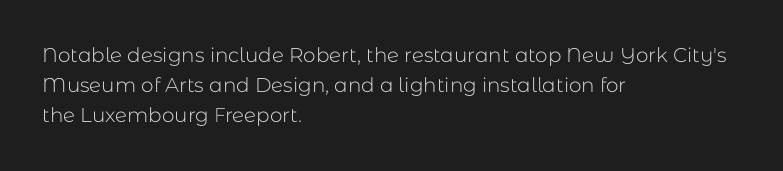
What stands out about the letter spacing? Nothing — it is the standard amount. The axis of the letterforms is exactly vertical. Check the space under the baseline: it is left empty. Evenly set lines give the paragraph a standard silhouette.
